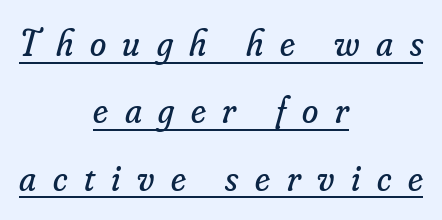
The image shows 37 px regular-weight serif type, italic (leaning right); set centered, line spacing 1.82x, unusually wide letter spacing (+0.45 em), underlined; low stroke contrast and a small x-height.
